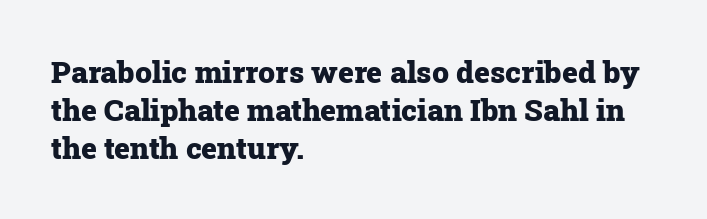
{"serif": "yes", "italic": "no", "bold": "yes", "weight": "heavy", "width": "normal", "stroke_contrast": "low", "x_height": "medium", "monospaced": "no", "underline": "no", "align": "left", "line_spacing": "normal", "line_spacing_ratio": 1.26, "letter_spacing": "normal", "letter_spacing_em": 0.0, "glyph_px": 30}
